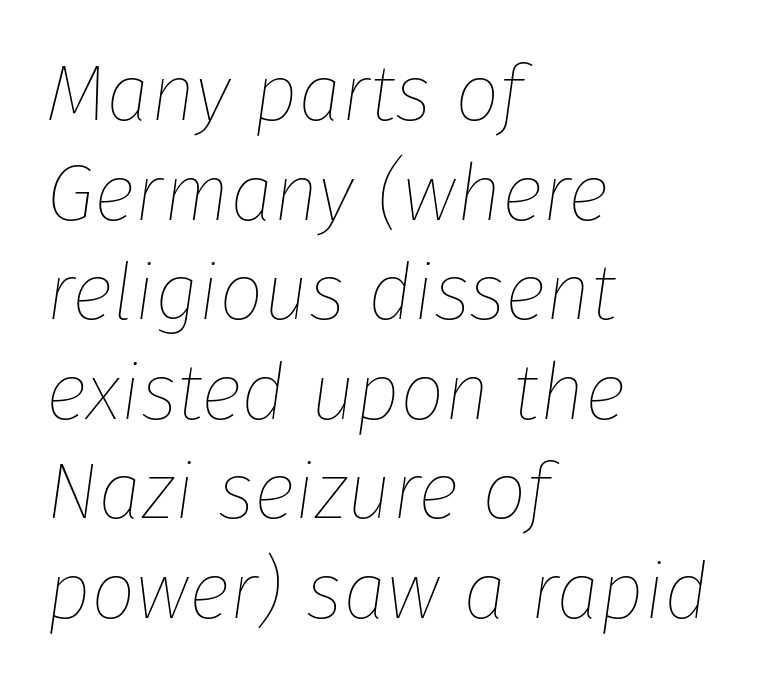
Q: Is the text bold? A: No.
Q: Is the text italic (slanted)? A: Yes, it leans right by about 8 degrees.
Q: Is the text underlined? A: No.
Q: How is the paragraph aligned? A: Left-aligned.
Q: Is the spacing between letters normal or unusually wide? A: Normal.
Q: Is the spacing between lines tight, normal or loose? A: Normal.
Q: Width (condensed, normal, or wide)? A: Normal.
Q: Stroke contrast? A: Low.
Q: x-height? A: Medium.
Q: Monospaced? A: No.
